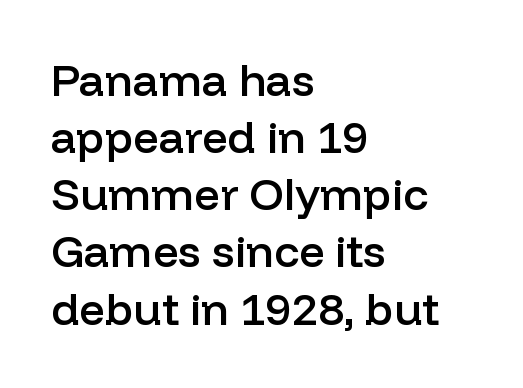
Q: Is the text bold? A: Semi-bold.
Q: Is the text italic (slanted)? A: No, it is upright.
Q: Is the typeface a serif or a sans-serif typeface? A: Sans-serif.
Q: Is the text underlined? A: No.
Q: How is the paragraph aligned? A: Left-aligned.
Q: Is the spacing between letters normal or unusually wide? A: Normal.
Q: Is the spacing between lines tight, normal or loose? A: Normal.
Q: Width (condensed, normal, or wide)? A: Normal.
Q: Stroke contrast? A: Low.
Q: x-height? A: Medium.
Q: Monospaced? A: No.
